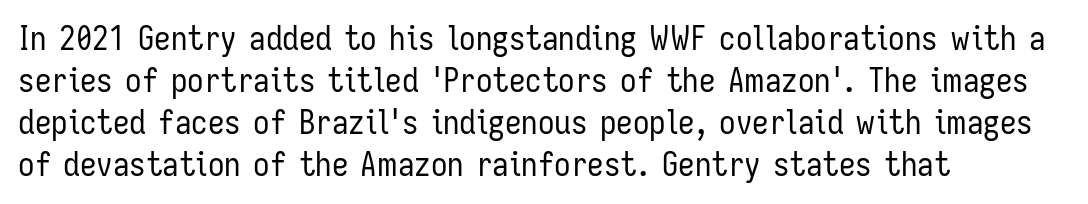
Q: Is the text bold? A: No.
Q: Is the text italic (slanted)? A: No, it is upright.
Q: Is the typeface a serif or a sans-serif typeface? A: Sans-serif.
Q: Is the text underlined? A: No.
Q: How is the paragraph aligned? A: Left-aligned.
Q: Is the spacing between letters normal or unusually wide? A: Normal.
Q: Is the spacing between lines tight, normal or loose? A: Normal.
Q: Width (condensed, normal, or wide)? A: Condensed.
Q: Stroke contrast? A: Low.
Q: x-height? A: Medium.
Q: Monospaced? A: No.
